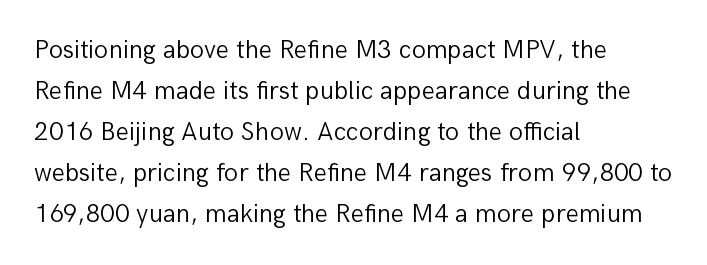
Q: Is the text bold? A: No.
Q: Is the text italic (slanted)? A: No, it is upright.
Q: Is the text underlined? A: No.
Q: How is the paragraph aligned? A: Left-aligned.
Q: Is the spacing between letters normal or unusually wide? A: Normal.
Q: Is the spacing between lines tight, normal or loose? A: Normal.
